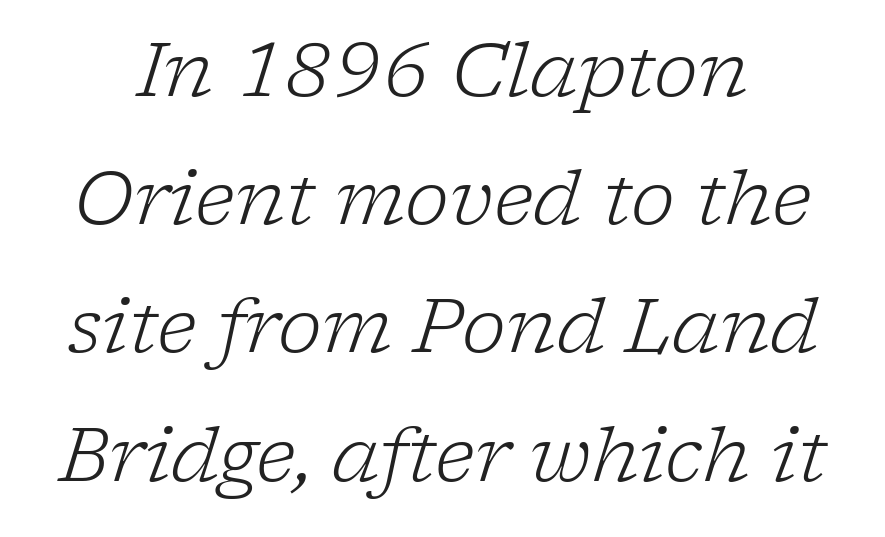
Q: Is the text bold? A: No.
Q: Is the text italic (slanted)? A: Yes, it leans right by about 17 degrees.
Q: Is the typeface a serif or a sans-serif typeface? A: Serif.
Q: Is the text underlined? A: No.
Q: Is the spacing between letters normal or unusually wide? A: Normal.
Q: Width (condensed, normal, or wide)? A: Normal.
Q: Stroke contrast? A: Low.
Q: x-height? A: Medium.
Q: Monospaced? A: No.
